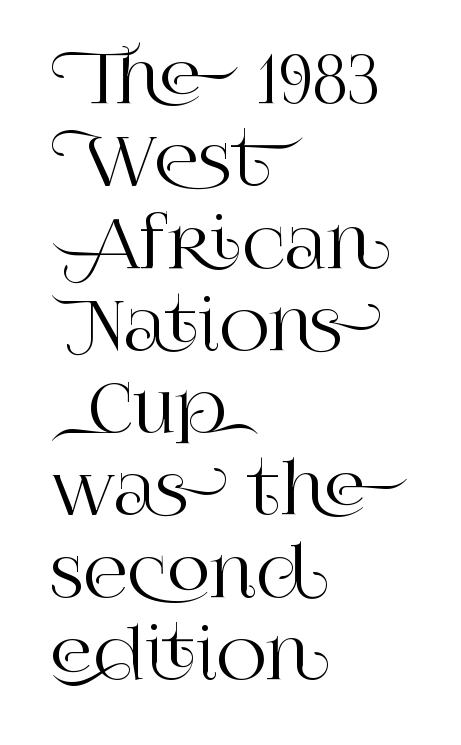
The passage shown is typed in a proportional face where columns would drift. Type without underlining. Style check: upright. A typesetter would label this face a serif.
